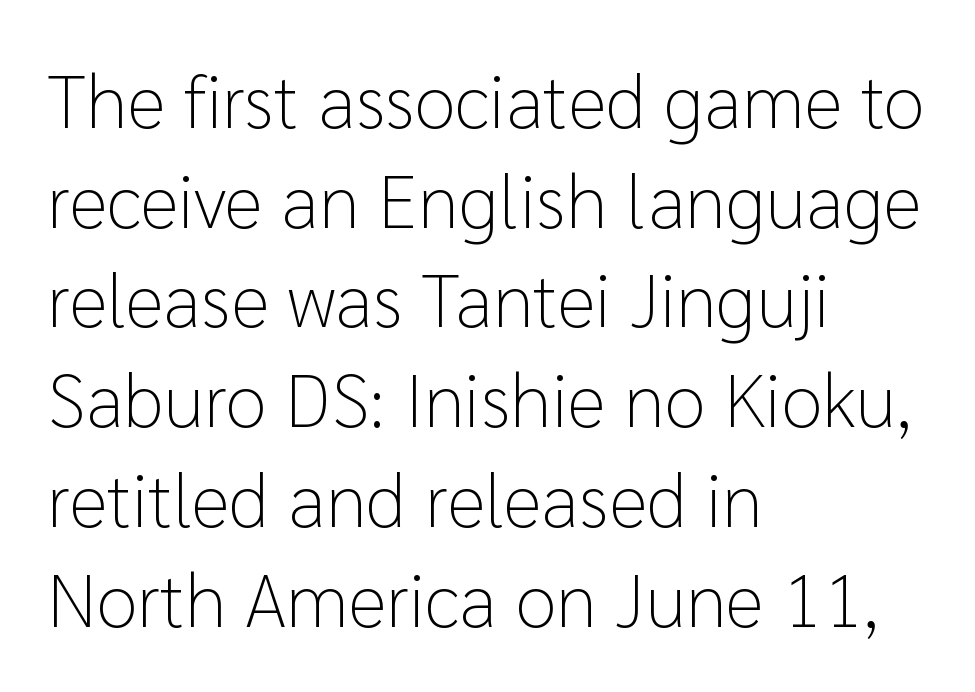
Q: Is the text bold? A: No.
Q: Is the text italic (slanted)? A: No, it is upright.
Q: Is the typeface a serif or a sans-serif typeface? A: Sans-serif.
Q: Is the text underlined? A: No.
Q: How is the paragraph aligned? A: Left-aligned.
Q: Is the spacing between letters normal or unusually wide? A: Normal.
Q: Is the spacing between lines tight, normal or loose? A: Normal.
Q: Width (condensed, normal, or wide)? A: Normal.
Q: Stroke contrast? A: Low.
Q: x-height? A: Medium.
Q: Monospaced? A: No.
